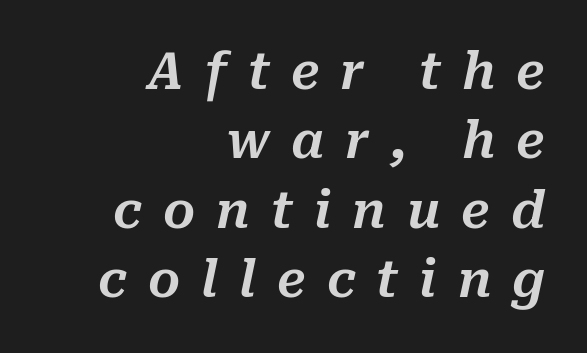
{"italic": "yes", "lean": "right", "slant_degrees": 10, "width": "normal", "stroke_contrast": "medium", "x_height": "medium", "monospaced": "no", "underline": "no", "align": "right", "line_spacing": "normal", "line_spacing_ratio": 1.39, "letter_spacing": "wide", "letter_spacing_em": 0.42, "glyph_px": 50}
